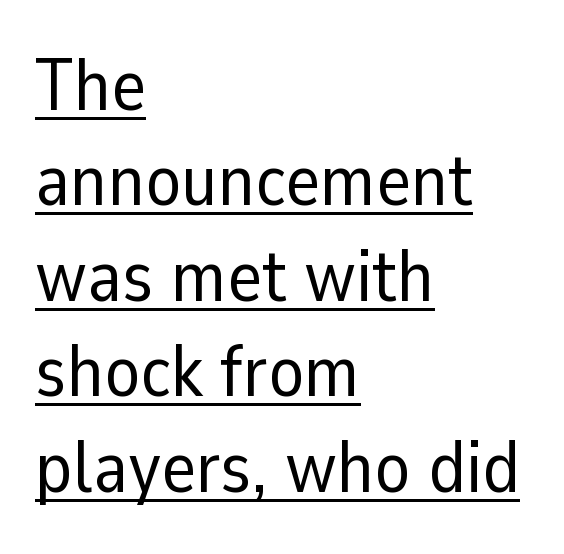
{"serif": "no", "italic": "no", "bold": "no", "weight": "regular", "width": "normal", "stroke_contrast": "low", "x_height": "medium", "monospaced": "no", "underline": "yes", "align": "left", "line_spacing": "normal", "line_spacing_ratio": 1.29, "letter_spacing": "normal", "letter_spacing_em": 0.0, "glyph_px": 74}
